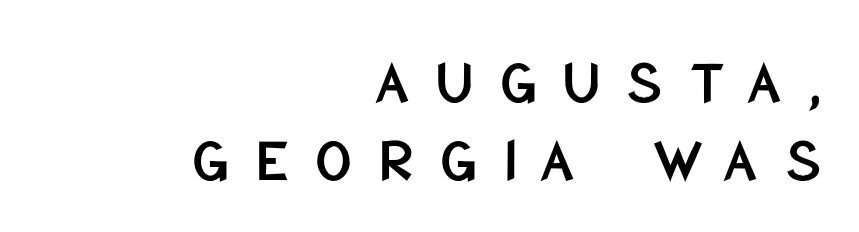
The image shows 64 px condensed sans-serif type, upright; set right-aligned, line spacing 1.22x, unusually wide letter spacing (+0.41 em), not underlined; low stroke contrast and a large x-height.
